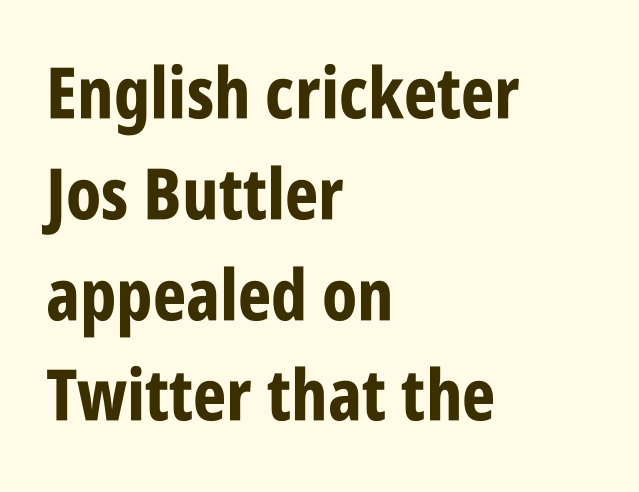
The passage shown is typed in a proportional face where columns would drift. Bold? Absolutely — the strokes are thick and heavy. How would I describe the line gaps? Plain and ordinary. Compared with a centered layout, this one pins lines to the left instead. Lines of text with bare space underneath. Nobody touched the tracking dial on this one.
